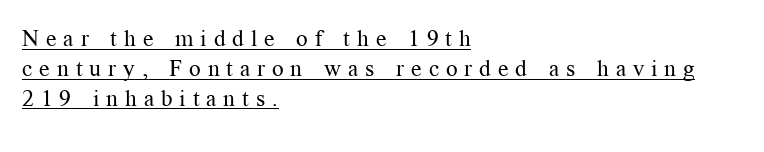
This block has exactly the height ordinary leading produces. Characters follow at a spacing far wider than the type designer built in. The ragged edge is on the right, which tells us the setting is flush left. The rendering uses the underline text-decoration. Compared with a typical body face, this is equally light or lighter still.
